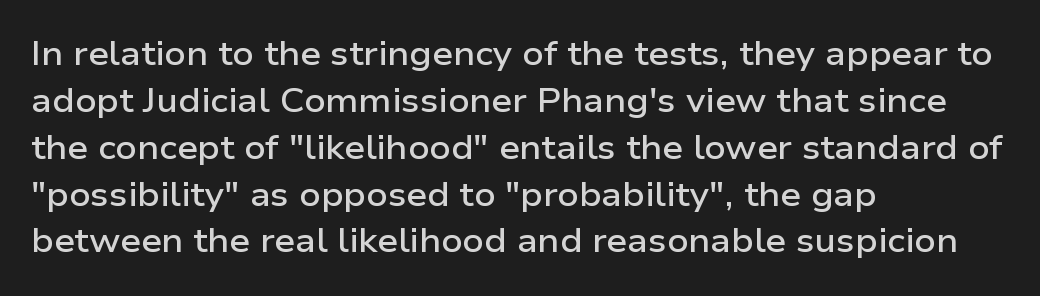
The image shows 33 px semibold, wide sans-serif type, upright; set left-aligned, normal line spacing (1.42x), normal letter spacing, not underlined; low stroke contrast and a medium x-height.
